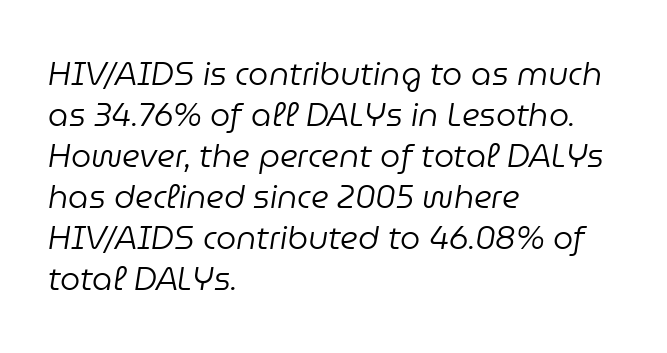
Q: Is the text bold? A: No.
Q: Is the text italic (slanted)? A: Yes, it leans right by about 9 degrees.
Q: Is the text underlined? A: No.
Q: How is the paragraph aligned? A: Left-aligned.
Q: Is the spacing between letters normal or unusually wide? A: Normal.
Q: Is the spacing between lines tight, normal or loose? A: Normal.
Q: Width (condensed, normal, or wide)? A: Normal.
Q: Stroke contrast? A: Low.
Q: x-height? A: Medium.
Q: Monospaced? A: No.
